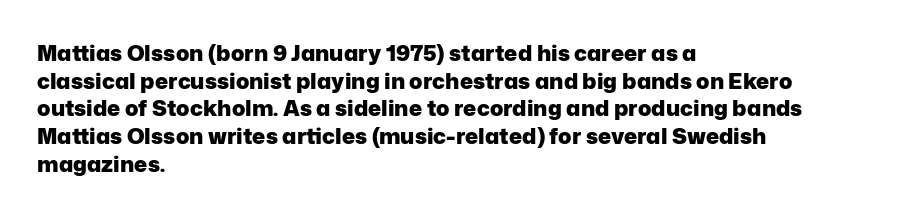
Q: Is the text bold? A: Yes.
Q: Is the text italic (slanted)? A: No, it is upright.
Q: Is the text underlined? A: No.
Q: How is the paragraph aligned? A: Left-aligned.
Q: Is the spacing between letters normal or unusually wide? A: Normal.
Q: Is the spacing between lines tight, normal or loose? A: Normal.
